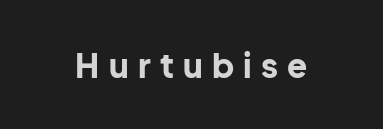
Q: Is the text bold? A: Yes.
Q: Is the text italic (slanted)? A: No, it is upright.
Q: Is the typeface a serif or a sans-serif typeface? A: Sans-serif.
Q: Is the text underlined? A: No.
Q: Is the spacing between letters normal or unusually wide? A: Unusually wide.
Q: Width (condensed, normal, or wide)? A: Normal.
Q: Stroke contrast? A: Low.
Q: x-height? A: Medium.
Q: Monospaced? A: No.
